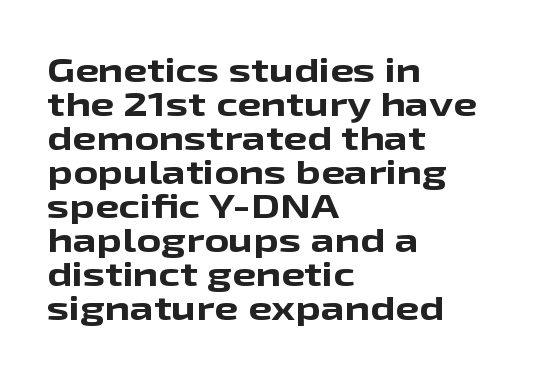
The image shows 34 px bold, wide sans-serif type, upright; set left-aligned, tight line spacing (1.0x), normal letter spacing, not underlined; low stroke contrast and a medium x-height.
